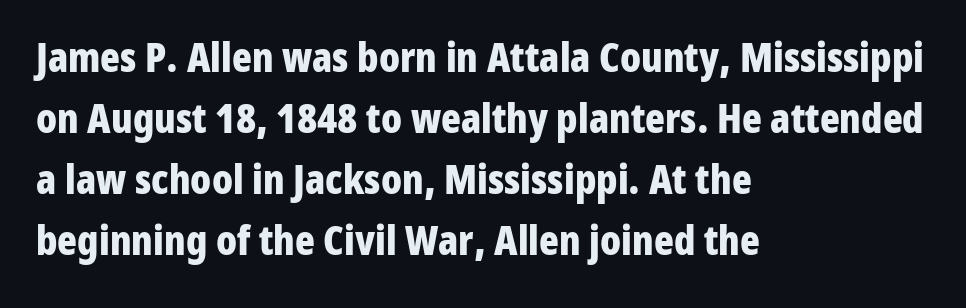
Q: Is the text bold? A: Yes.
Q: Is the text italic (slanted)? A: No, it is upright.
Q: Is the typeface a serif or a sans-serif typeface? A: Sans-serif.
Q: Is the text underlined? A: No.
Q: How is the paragraph aligned? A: Left-aligned.
Q: Is the spacing between letters normal or unusually wide? A: Normal.
Q: Is the spacing between lines tight, normal or loose? A: Normal.
Q: Width (condensed, normal, or wide)? A: Condensed.
Q: Stroke contrast? A: Low.
Q: x-height? A: Medium.
Q: Monospaced? A: No.
